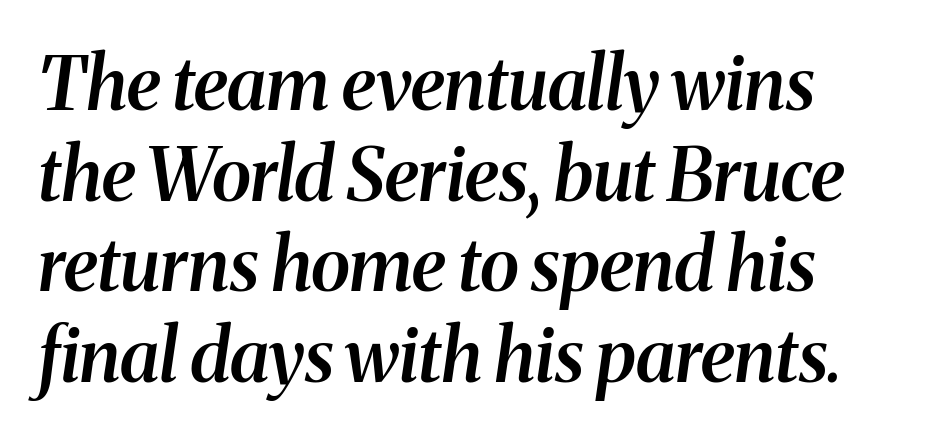
{"serif": "yes", "italic": "yes", "lean": "right", "slant_degrees": 8, "bold": "semi", "weight": "semibold", "width": "normal", "stroke_contrast": "medium", "x_height": "medium", "monospaced": "no", "underline": "no", "align": "left", "line_spacing_ratio": 1.24, "letter_spacing": "normal", "letter_spacing_em": 0.0, "glyph_px": 73}
